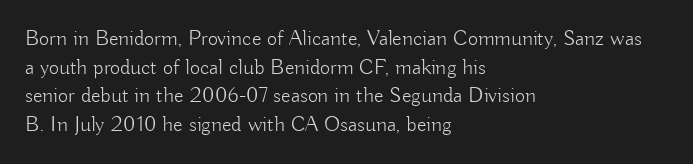
{"italic": "no", "bold": "no", "underline": "no", "align": "left", "line_spacing": "normal", "line_spacing_ratio": 1.3, "letter_spacing": "normal", "letter_spacing_em": 0.0, "glyph_px": 22}
